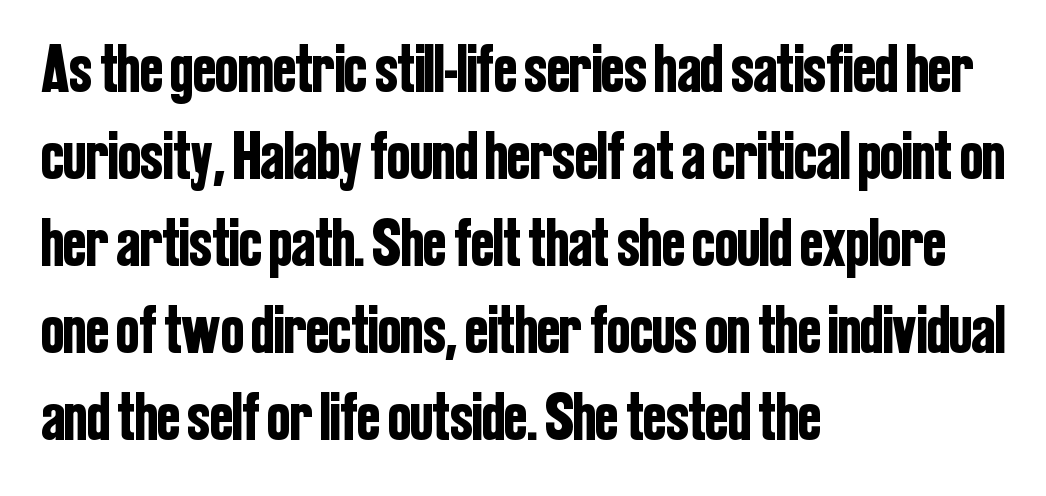
In terms of posture, this sample is upright. This is sans-serif lettering, the kind often seen on screens and signage. Character widths vary here, with narrow letters taking less room than wide ones. The letterforms sit shoulder to shoulder at normal distance.
